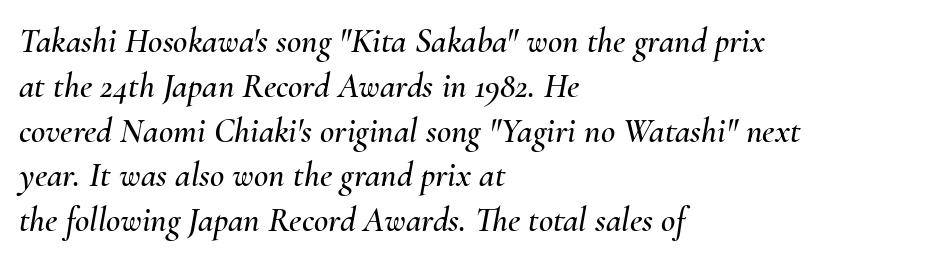
{"italic": "yes", "lean": "right", "slant_degrees": 10, "width": "normal", "stroke_contrast": "medium", "x_height": "small", "monospaced": "no", "underline": "no", "align": "left", "line_spacing": "normal", "line_spacing_ratio": 1.28, "letter_spacing": "normal", "letter_spacing_em": 0.0, "glyph_px": 35}
